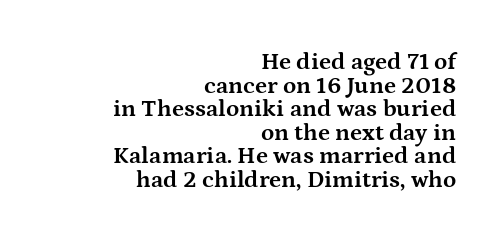
{"italic": "no", "bold": "yes", "underline": "no", "align": "right", "line_spacing": "tight", "line_spacing_ratio": 0.98, "letter_spacing": "normal", "letter_spacing_em": 0.0, "glyph_px": 24}
